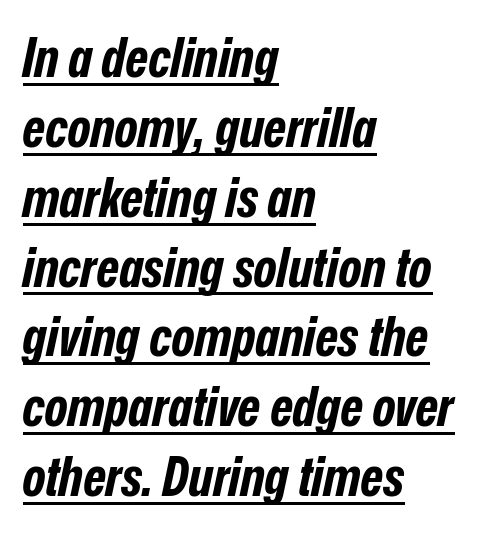
{"italic": "yes", "lean": "right", "slant_degrees": 12, "bold": "yes", "weight": "bold", "width": "condensed", "stroke_contrast": "low", "x_height": "medium", "monospaced": "no", "underline": "yes", "align": "left", "line_spacing": "normal", "line_spacing_ratio": 1.27, "letter_spacing": "normal", "letter_spacing_em": 0.0, "glyph_px": 55}
